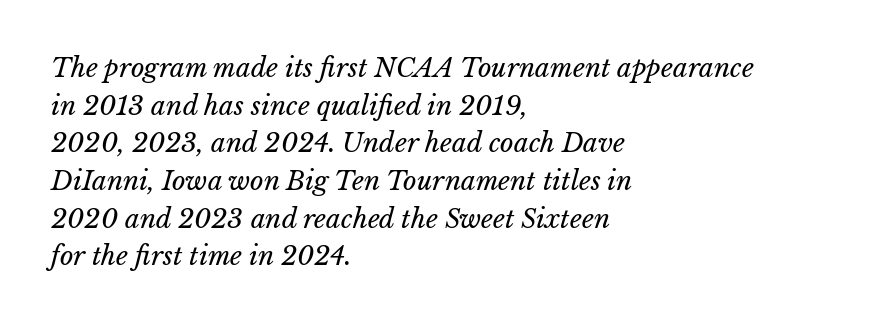
{"italic": "yes", "lean": "right", "slant_degrees": 15, "bold": "no", "underline": "no", "align": "left", "line_spacing": "normal", "line_spacing_ratio": 1.45, "letter_spacing": "normal", "letter_spacing_em": 0.0, "glyph_px": 26}
